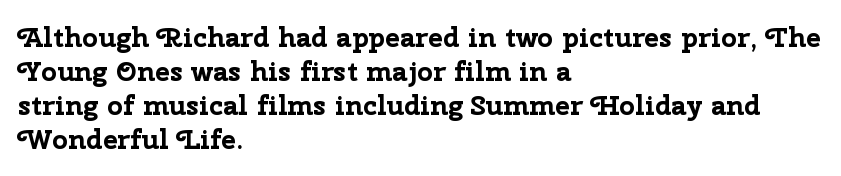
Proportional: the letters do not fall into vertical columns. The type sits square on the baseline with zero lean. Reading down the block, your eye returns to a fixed left position each line. Just letters on the line, the space beneath them empty. Nobody touched the tracking dial on this one.
